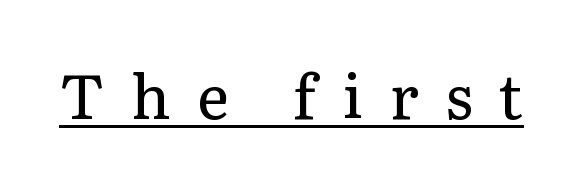
{"serif": "yes", "italic": "no", "bold": "no", "weight": "regular", "width": "normal", "stroke_contrast": "low", "x_height": "medium", "monospaced": "no", "underline": "yes", "letter_spacing": "wide", "letter_spacing_em": 0.43, "glyph_px": 61}
